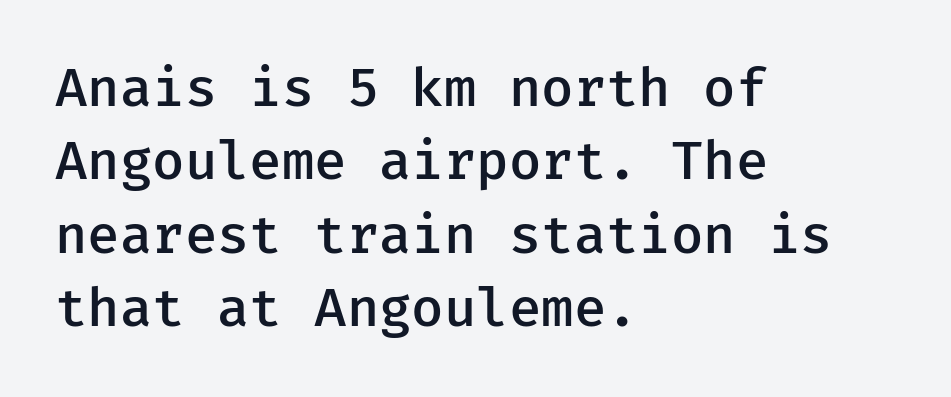
The image shows 54 px semibold sans-serif type, upright; set left-aligned, normal line spacing (1.36x), normal letter spacing, not underlined; low stroke contrast and a medium x-height.
